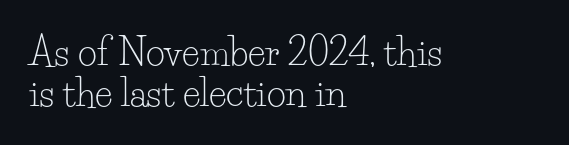
{"serif": "yes", "italic": "no", "bold": "no", "weight": "light", "width": "normal", "stroke_contrast": "low", "x_height": "small", "monospaced": "no", "underline": "no", "align": "left", "line_spacing": "tight", "line_spacing_ratio": 1.1, "letter_spacing": "normal", "letter_spacing_em": 0.0, "glyph_px": 37}
